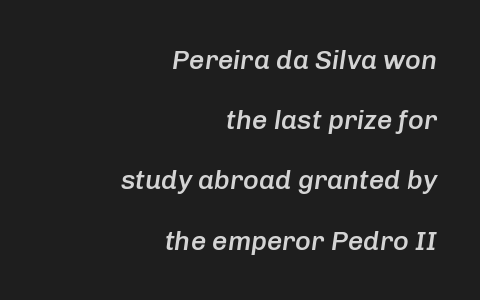
The image shows 27 px text type, italic (leaning right); set right-aligned, loose line spacing (2.23x), normal letter spacing, not underlined.
